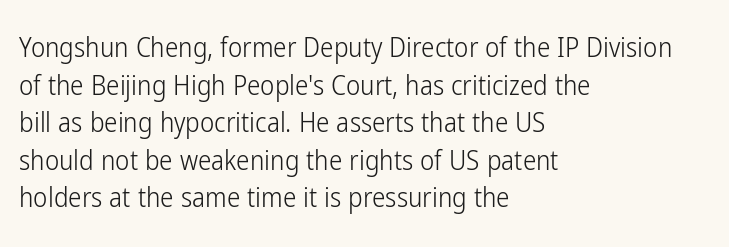
{"italic": "no", "bold": "no", "underline": "no", "align": "left", "line_spacing": "normal", "line_spacing_ratio": 1.39, "letter_spacing": "normal", "letter_spacing_em": 0.0, "glyph_px": 27}
